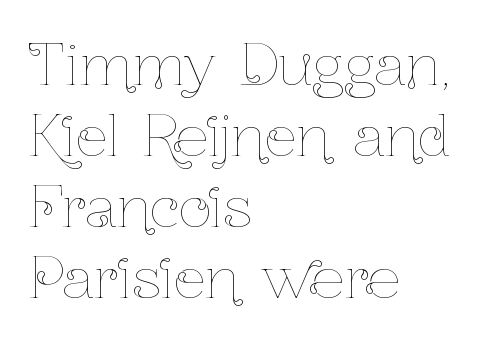
{"italic": "no", "bold": "no", "weight": "thin", "width": "condensed", "stroke_contrast": "low", "x_height": "medium", "monospaced": "no", "underline": "no", "align": "left", "line_spacing": "normal", "line_spacing_ratio": 1.27, "letter_spacing": "normal", "letter_spacing_em": 0.0, "glyph_px": 56}
